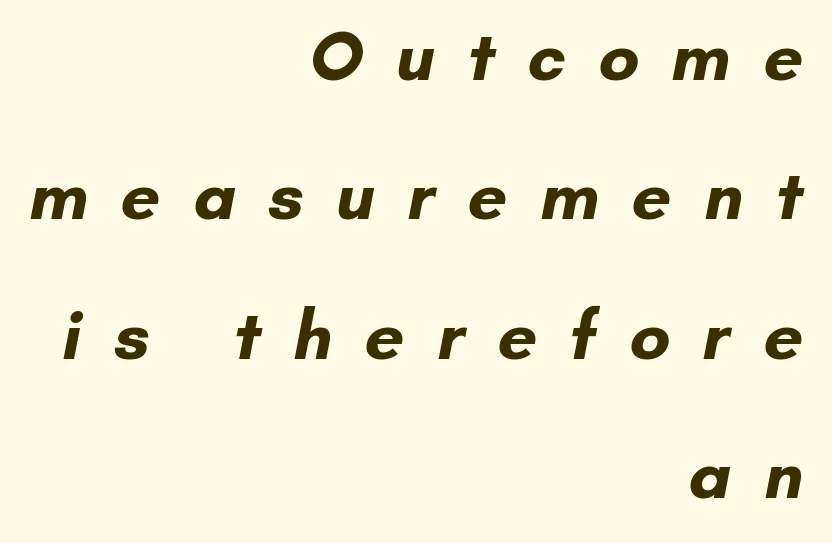
The image shows 70 px bold sans-serif type; set right-aligned, loose line spacing (1.99x), unusually wide letter spacing (+0.46 em), not underlined; low stroke contrast and a small x-height.
